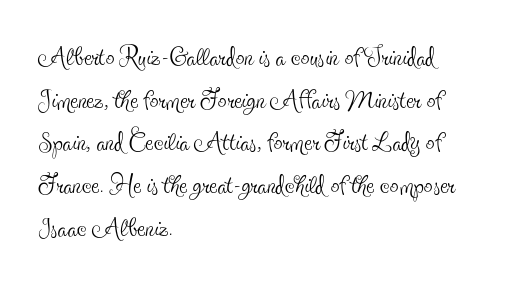
{"serif": "yes", "bold": "no", "weight": "thin", "width": "condensed", "x_height": "small", "monospaced": "no", "underline": "no", "align": "left", "line_spacing_ratio": 1.22, "letter_spacing": "normal", "letter_spacing_em": 0.0, "glyph_px": 35}
